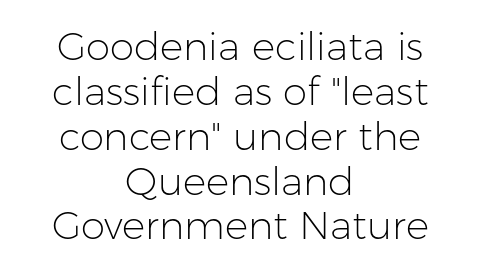
{"serif": "no", "italic": "no", "bold": "no", "weight": "light", "width": "normal", "stroke_contrast": "low", "x_height": "medium", "monospaced": "no", "underline": "no", "align": "center", "line_spacing": "tight", "line_spacing_ratio": 1.15, "letter_spacing": "normal", "letter_spacing_em": 0.0, "glyph_px": 39}
